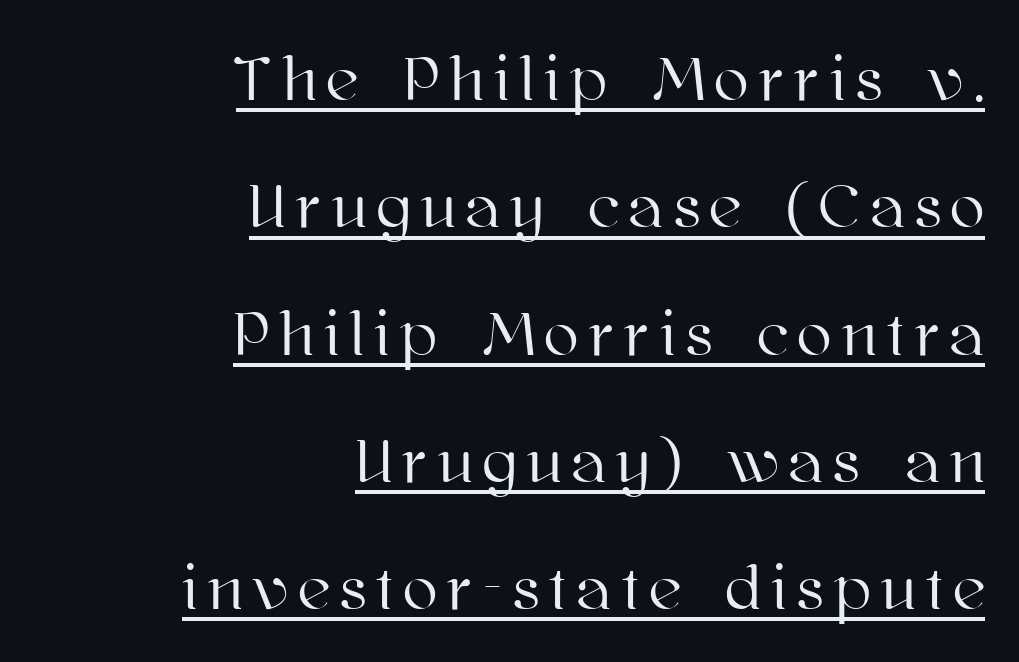
{"italic": "no", "width": "normal", "stroke_contrast": "high", "x_height": "medium", "monospaced": "no", "underline": "yes", "align": "right", "line_spacing": "loose", "line_spacing_ratio": 2.02, "glyph_px": 63}
